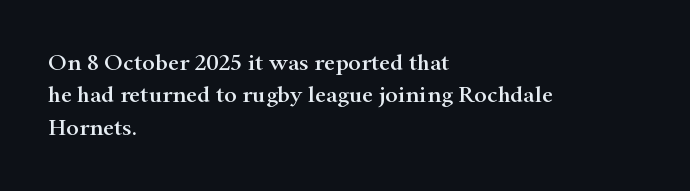
{"italic": "no", "underline": "no", "align": "left", "line_spacing": "normal", "line_spacing_ratio": 1.35, "letter_spacing": "normal", "letter_spacing_em": 0.0, "glyph_px": 24}
